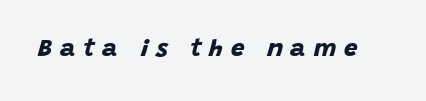
Q: Is the text bold? A: Yes.
Q: Is the text underlined? A: No.
Q: Is the spacing between letters normal or unusually wide? A: Unusually wide.
